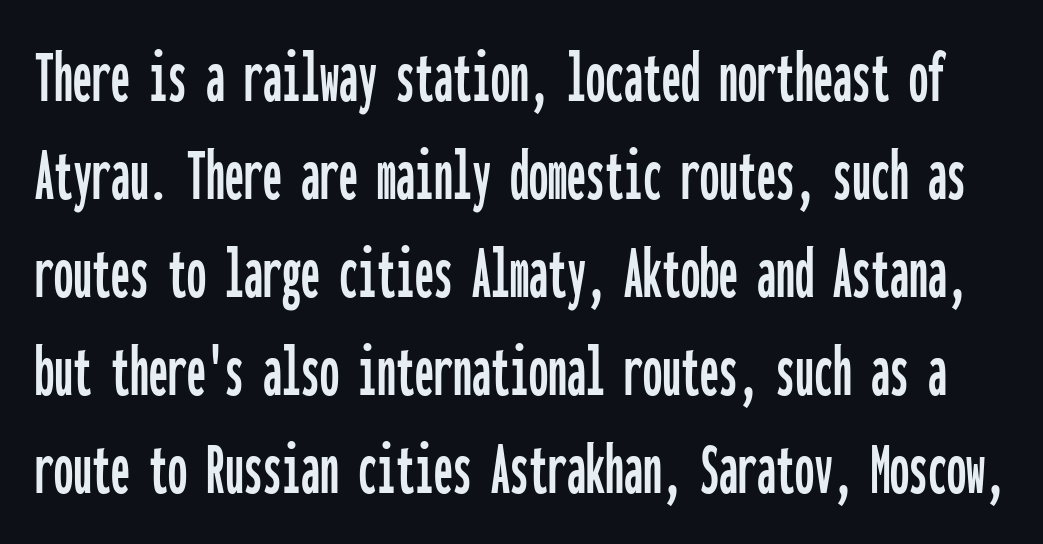
{"serif": "no", "italic": "no", "width": "condensed", "stroke_contrast": "low", "x_height": "medium", "monospaced": "yes", "underline": "no", "line_spacing": "normal", "line_spacing_ratio": 1.29, "letter_spacing": "normal", "letter_spacing_em": 0.0, "glyph_px": 76}
